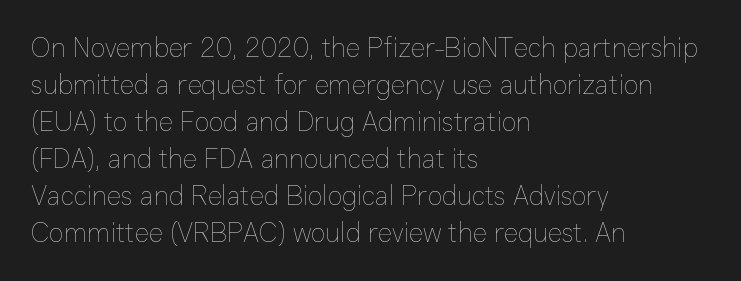
Q: Is the text bold? A: No.
Q: Is the text italic (slanted)? A: No, it is upright.
Q: Is the text underlined? A: No.
Q: How is the paragraph aligned? A: Left-aligned.
Q: Is the spacing between letters normal or unusually wide? A: Normal.
Q: Is the spacing between lines tight, normal or loose? A: Normal.
